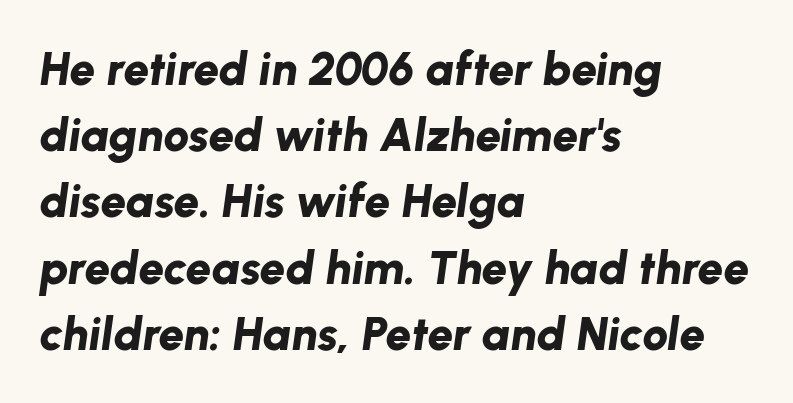
{"italic": "yes", "lean": "right", "slant_degrees": 8, "bold": "yes", "weight": "bold", "width": "normal", "stroke_contrast": "low", "x_height": "medium", "monospaced": "no", "underline": "no", "align": "left", "line_spacing": "normal", "line_spacing_ratio": 1.44, "letter_spacing": "normal", "letter_spacing_em": 0.0, "glyph_px": 46}
